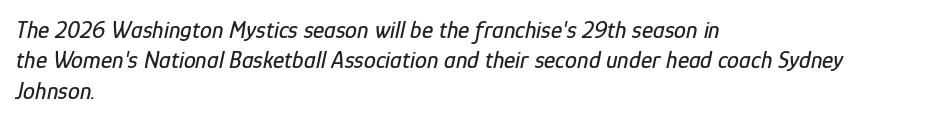
{"italic": "yes", "lean": "right", "slant_degrees": 12, "underline": "no", "align": "left", "line_spacing": "normal", "line_spacing_ratio": 1.27, "letter_spacing": "normal", "letter_spacing_em": 0.0, "glyph_px": 24}
